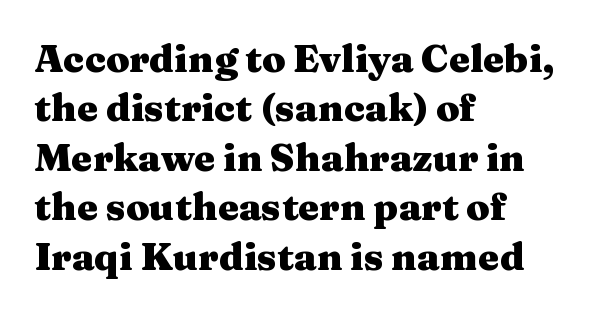
Underline: absent. Characters remain perfectly vertical along every line. Each letter keeps its own natural width here, so spacing adapts to shape. Serifs: yes, visible at the terminals of the letterforms. Observe the ordinary spacing: letters are neighbours, not strangers. The face used here has the dense, thick strokes of a bold.
